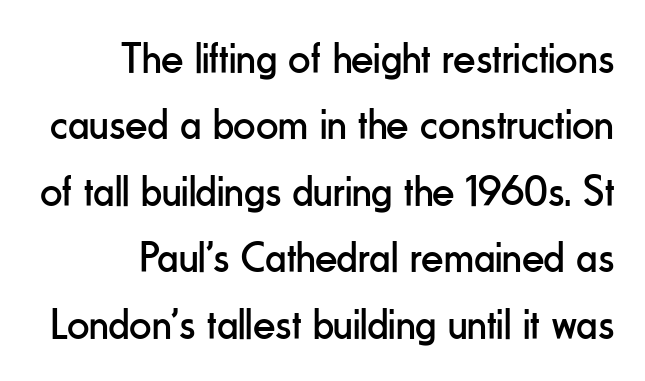
The image shows 44 px regular-weight, condensed sans-serif type, upright; set right-aligned, normal line spacing (1.51x), normal letter spacing, not underlined; low stroke contrast and a small x-height.
